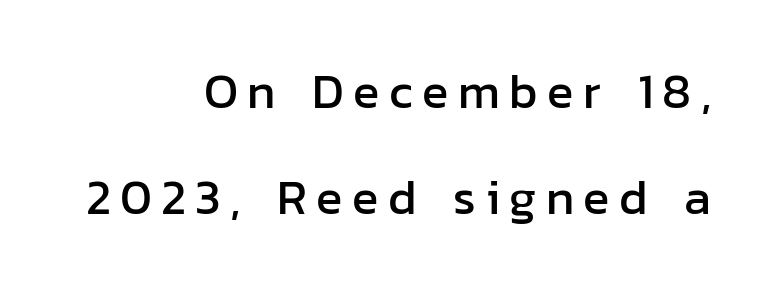
{"serif": "no", "italic": "no", "width": "normal", "stroke_contrast": "low", "x_height": "medium", "monospaced": "no", "underline": "no", "align": "right", "line_spacing": "loose", "line_spacing_ratio": 2.17, "glyph_px": 49}
